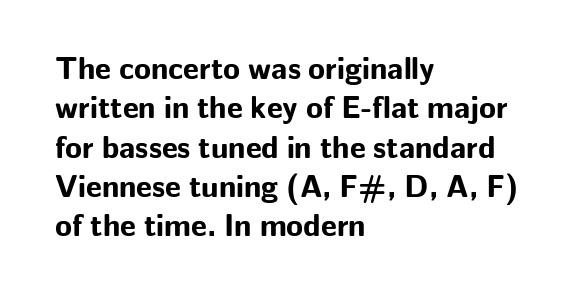
{"serif": "no", "italic": "no", "bold": "yes", "weight": "bold", "width": "normal", "stroke_contrast": "low", "x_height": "medium", "monospaced": "no", "underline": "no", "align": "left", "line_spacing": "normal", "line_spacing_ratio": 1.27, "letter_spacing": "normal", "letter_spacing_em": 0.0, "glyph_px": 31}
